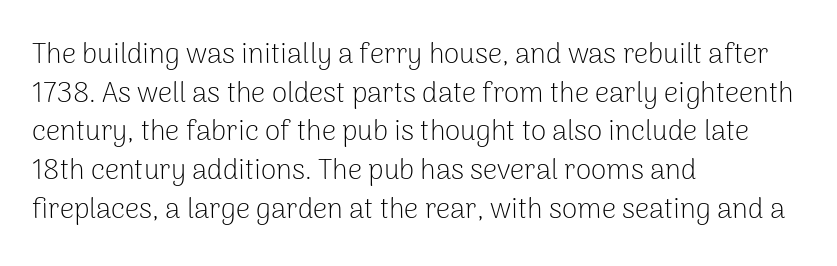
Q: Is the text bold? A: No.
Q: Is the text italic (slanted)? A: No, it is upright.
Q: Is the typeface a serif or a sans-serif typeface? A: Sans-serif.
Q: Is the text underlined? A: No.
Q: How is the paragraph aligned? A: Left-aligned.
Q: Is the spacing between letters normal or unusually wide? A: Normal.
Q: Is the spacing between lines tight, normal or loose? A: Normal.
Q: Width (condensed, normal, or wide)? A: Normal.
Q: Stroke contrast? A: Low.
Q: x-height? A: Medium.
Q: Monospaced? A: No.
